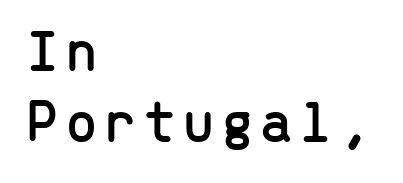
Q: Is the text italic (slanted)? A: No, it is upright.
Q: Is the typeface a serif or a sans-serif typeface? A: Sans-serif.
Q: Is the text underlined? A: No.
Q: How is the paragraph aligned? A: Left-aligned.
Q: Width (condensed, normal, or wide)? A: Normal.
Q: Stroke contrast? A: Low.
Q: x-height? A: Medium.
Q: Monospaced? A: Yes.
